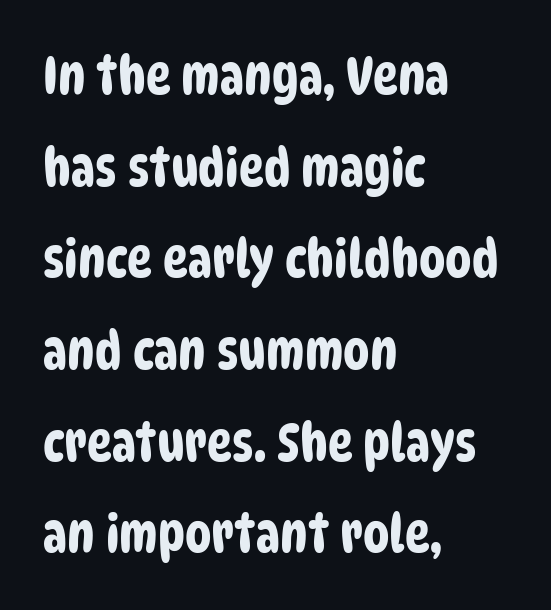
{"serif": "no", "width": "condensed", "stroke_contrast": "low", "x_height": "large", "monospaced": "no", "underline": "no", "align": "left", "line_spacing_ratio": 1.73, "letter_spacing": "normal", "letter_spacing_em": 0.0, "glyph_px": 53}
